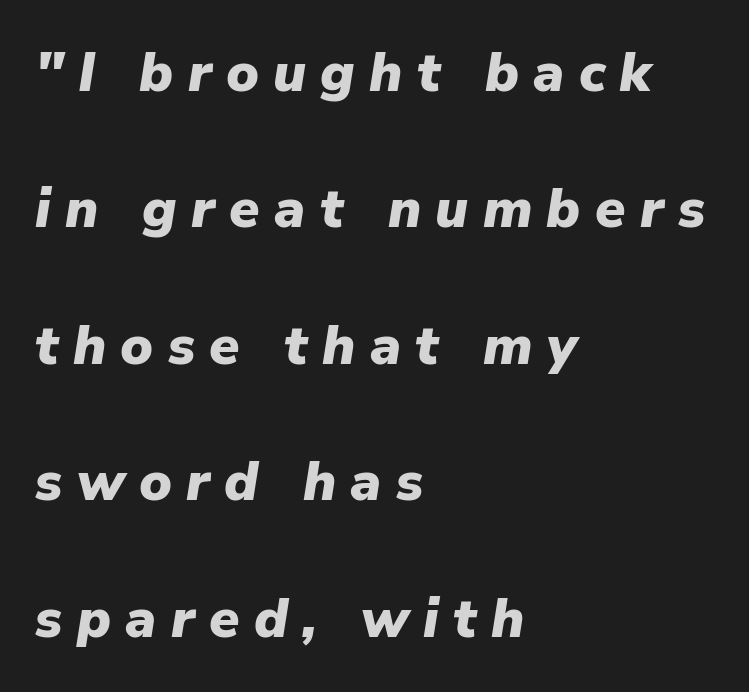
Do the characters align in a grid? No, the font is proportional. Airy leading. Compared with typical body copy, the letter spacing here is much looser. Notice how the passage keeps a crisp vertical edge on the left only. Glance below the letters and you will spot only blank space.
